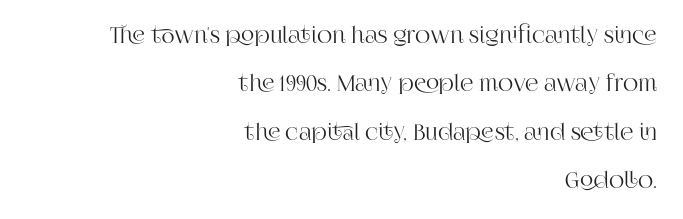
Q: Is the text italic (slanted)? A: No, it is upright.
Q: Is the text underlined? A: No.
Q: How is the paragraph aligned? A: Right-aligned.
Q: Is the spacing between letters normal or unusually wide? A: Normal.
Q: Is the spacing between lines tight, normal or loose? A: Loose.
